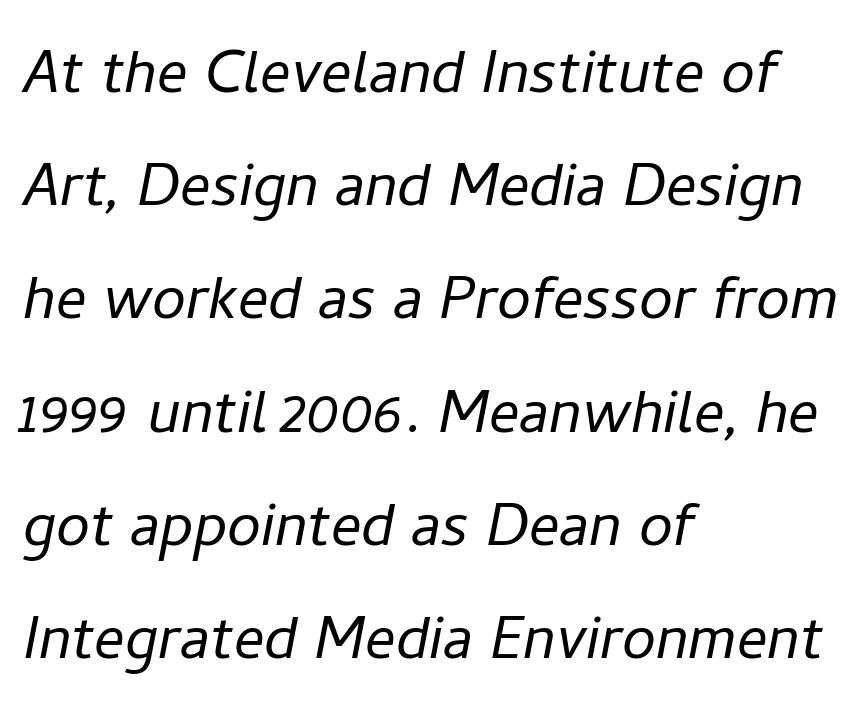
{"italic": "yes", "lean": "right", "slant_degrees": 11, "bold": "no", "weight": "light", "width": "normal", "stroke_contrast": "low", "x_height": "medium", "monospaced": "no", "underline": "no", "align": "left", "line_spacing": "normal", "line_spacing_ratio": 1.49, "letter_spacing": "normal", "letter_spacing_em": 0.0, "glyph_px": 76}
